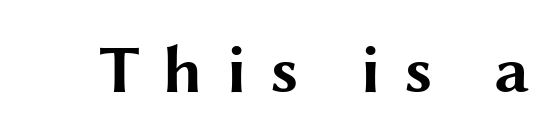
Only glyphs here, with clear space below each row. Think of a printed novel: that variable character pitch is what you see here. A typesetter would call this heavily tracked-out type. Plenty of ink on the page — the face is bold.
